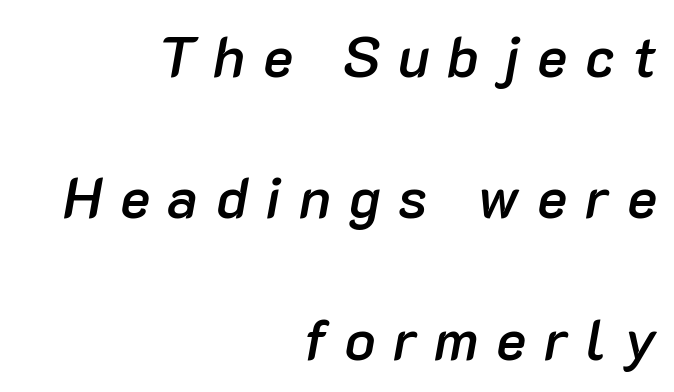
The lines in this sample share a right terminus and differ only in where they begin. A typesetter would call this proportional, since set widths differ per character. These lines were composed using italics. The vertical gap from one line to the next is large.
